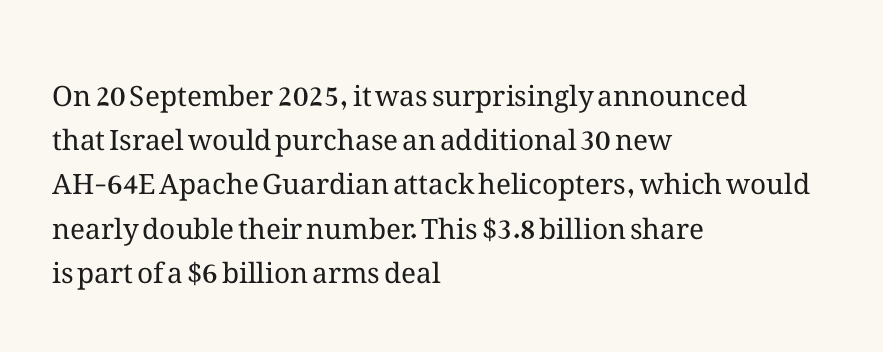
{"italic": "no", "bold": "no", "weight": "regular", "width": "normal", "stroke_contrast": "medium", "x_height": "medium", "monospaced": "no", "underline": "no", "align": "left", "line_spacing": "normal", "line_spacing_ratio": 1.58, "letter_spacing": "normal", "letter_spacing_em": 0.0, "glyph_px": 28}
